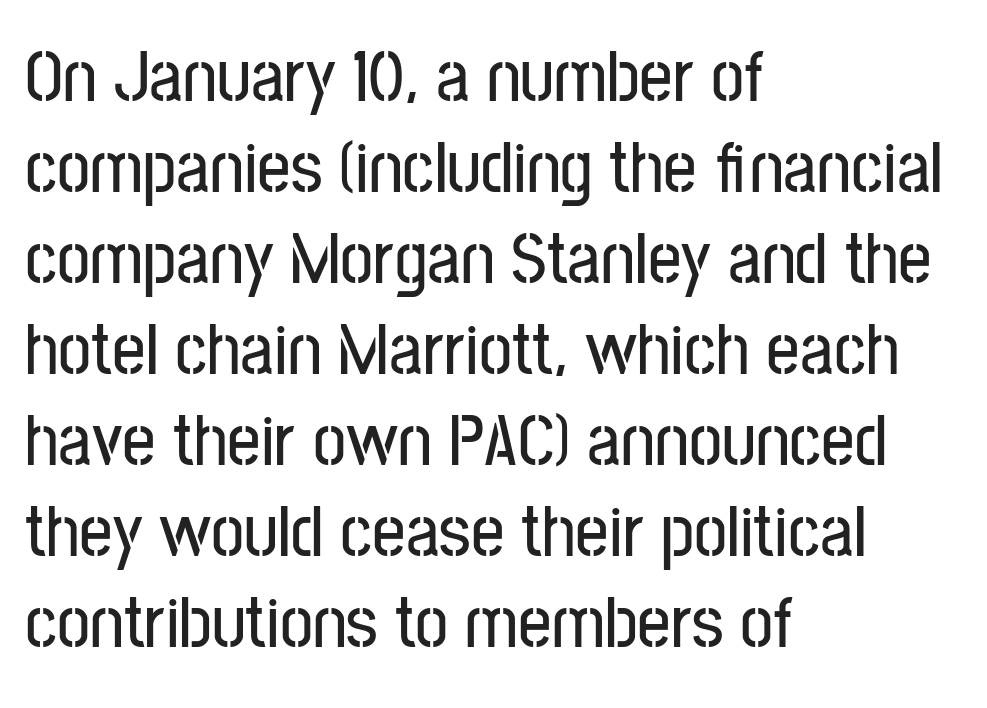
{"serif": "no", "italic": "no", "width": "condensed", "stroke_contrast": "low", "x_height": "medium", "monospaced": "no", "underline": "no", "align": "left", "line_spacing_ratio": 1.23, "letter_spacing": "normal", "letter_spacing_em": 0.0, "glyph_px": 74}
